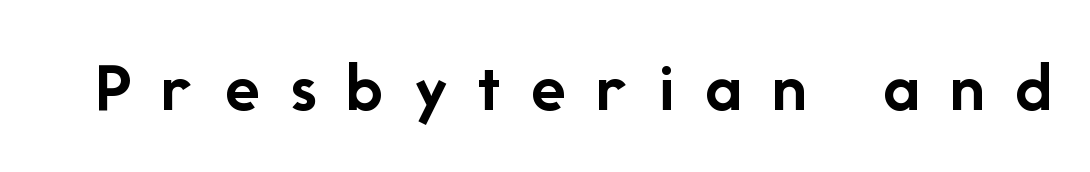
The image shows 72 px semibold sans-serif type, upright; set unusually wide letter spacing (+0.42 em), not underlined; low stroke contrast and a medium x-height.
